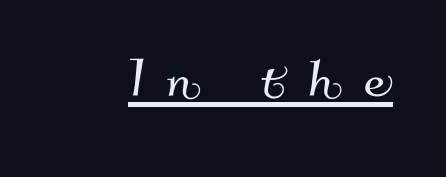
Q: Is the typeface a serif or a sans-serif typeface? A: Sans-serif.
Q: Is the text underlined? A: Yes.
Q: Is the spacing between letters normal or unusually wide? A: Unusually wide.
Q: Width (condensed, normal, or wide)? A: Normal.
Q: Stroke contrast? A: Medium.
Q: x-height? A: Small.
Q: Monospaced? A: No.
